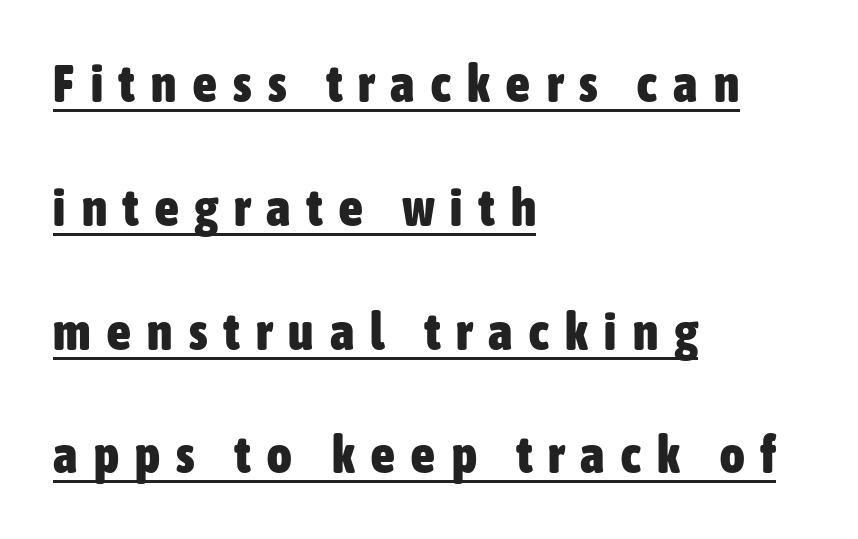
The image shows 52 px heavy, condensed sans-serif type, upright; set left-aligned, loose line spacing (2.38x), unusually wide letter spacing (+0.32 em), underlined; low stroke contrast and a medium x-height.
